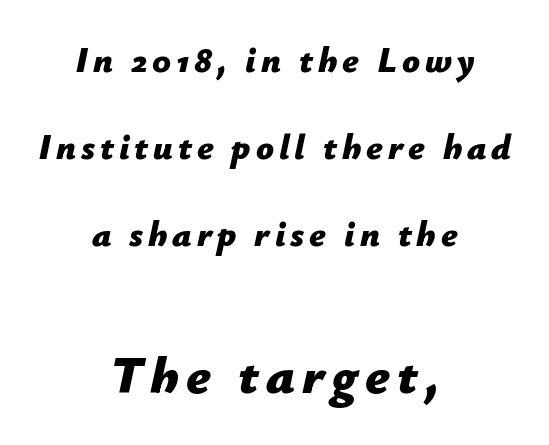
The image shows 52 px bold type, italic (leaning right); set centered, loose line spacing (2.49x), not underlined; the second (bottom) block is 1.49x larger; low stroke contrast and a medium x-height.
